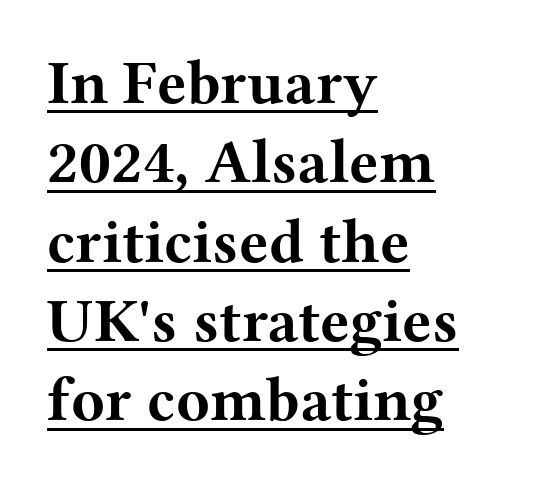
{"serif": "yes", "italic": "no", "bold": "yes", "weight": "bold", "width": "wide", "stroke_contrast": "medium", "x_height": "medium", "monospaced": "no", "underline": "yes", "align": "left", "line_spacing": "normal", "line_spacing_ratio": 1.28, "letter_spacing": "normal", "letter_spacing_em": 0.0, "glyph_px": 62}
